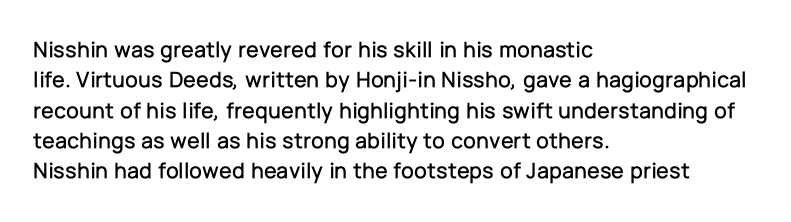
{"italic": "no", "underline": "no", "align": "left", "line_spacing": "normal", "line_spacing_ratio": 1.32, "letter_spacing": "normal", "letter_spacing_em": 0.0, "glyph_px": 23}
